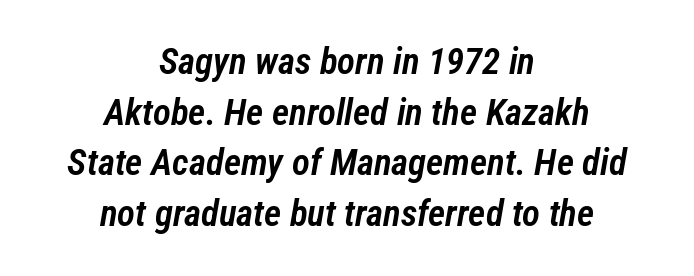
Q: Is the text bold? A: Semi-bold.
Q: Is the text italic (slanted)? A: Yes, it leans right by about 12 degrees.
Q: Is the text underlined? A: No.
Q: How is the paragraph aligned? A: Centered.
Q: Is the spacing between letters normal or unusually wide? A: Normal.
Q: Is the spacing between lines tight, normal or loose? A: Normal.
Q: Width (condensed, normal, or wide)? A: Condensed.
Q: Stroke contrast? A: Low.
Q: x-height? A: Medium.
Q: Monospaced? A: No.
